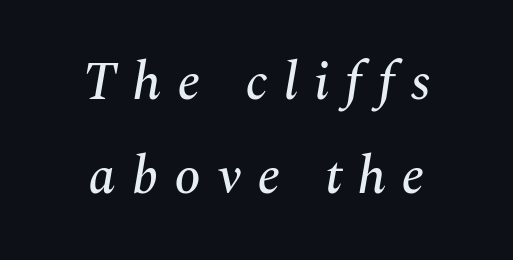
The image shows 53 px serif type, italic (leaning right); set centered, line spacing 1.77x, unusually wide letter spacing (+0.3 em), not underlined; medium stroke contrast and a medium x-height.
